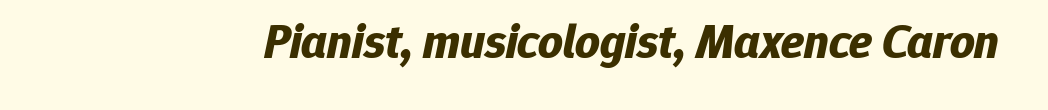
{"italic": "yes", "lean": "right", "slant_degrees": 12, "bold": "yes", "weight": "bold", "width": "normal", "stroke_contrast": "low", "x_height": "medium", "monospaced": "no", "underline": "no", "letter_spacing": "normal", "letter_spacing_em": 0.0, "glyph_px": 48}
